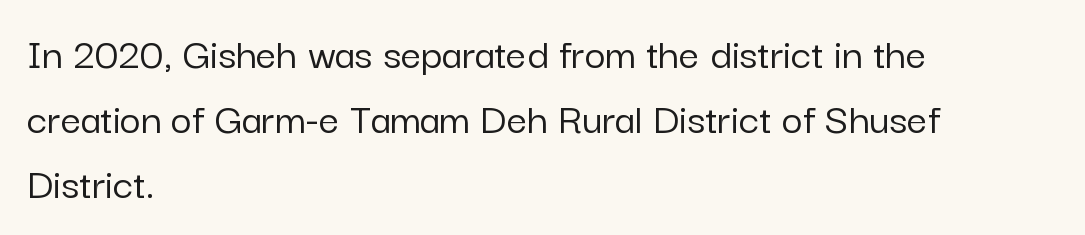
Q: Is the text italic (slanted)? A: No, it is upright.
Q: Is the typeface a serif or a sans-serif typeface? A: Sans-serif.
Q: Is the text underlined? A: No.
Q: How is the paragraph aligned? A: Left-aligned.
Q: Is the spacing between letters normal or unusually wide? A: Normal.
Q: Is the spacing between lines tight, normal or loose? A: Normal.
Q: Width (condensed, normal, or wide)? A: Normal.
Q: Stroke contrast? A: Low.
Q: x-height? A: Medium.
Q: Monospaced? A: No.
